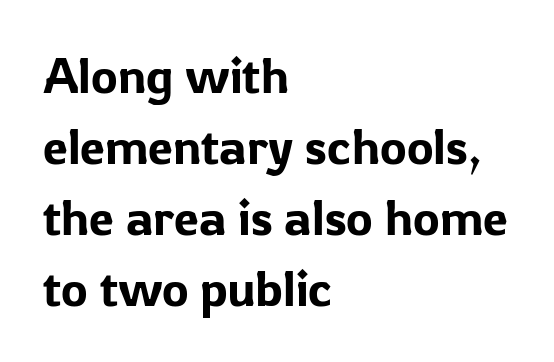
Q: Is the text italic (slanted)? A: No, it is upright.
Q: Is the typeface a serif or a sans-serif typeface? A: Sans-serif.
Q: Is the text underlined? A: No.
Q: How is the paragraph aligned? A: Left-aligned.
Q: Is the spacing between letters normal or unusually wide? A: Normal.
Q: Is the spacing between lines tight, normal or loose? A: Normal.
Q: Width (condensed, normal, or wide)? A: Normal.
Q: Stroke contrast? A: Low.
Q: x-height? A: Medium.
Q: Monospaced? A: No.
